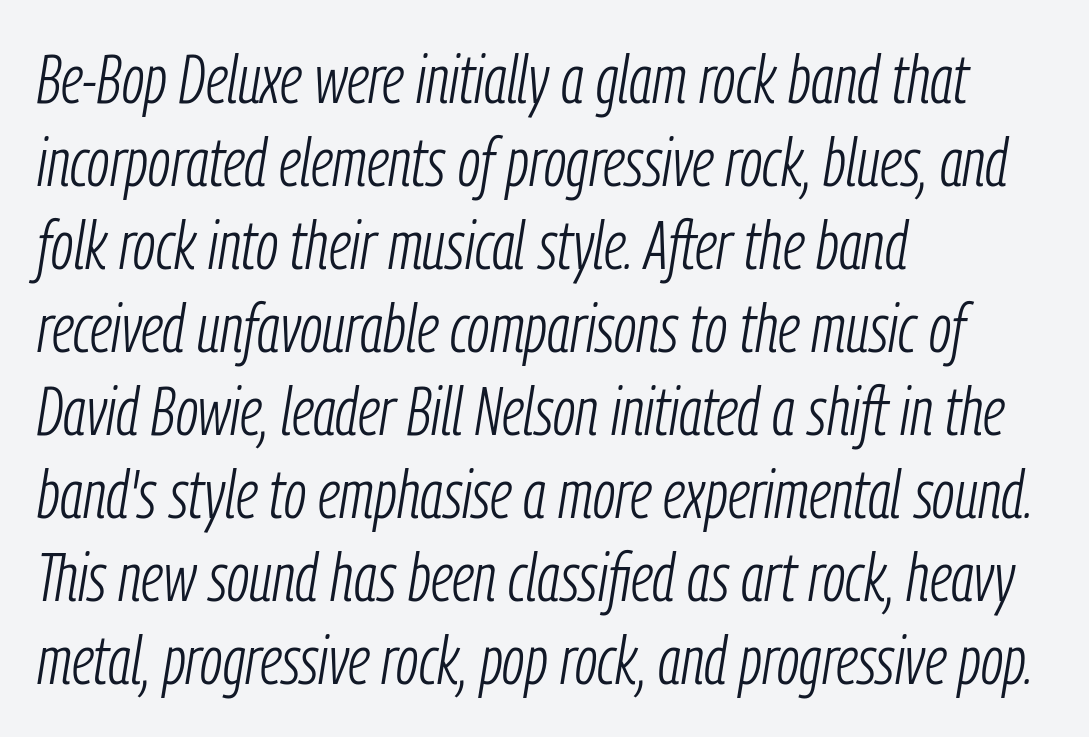
Q: Is the text bold? A: No.
Q: Is the text italic (slanted)? A: Yes, it leans right by about 9 degrees.
Q: Is the text underlined? A: No.
Q: How is the paragraph aligned? A: Left-aligned.
Q: Is the spacing between letters normal or unusually wide? A: Normal.
Q: Width (condensed, normal, or wide)? A: Condensed.
Q: Stroke contrast? A: Low.
Q: x-height? A: Medium.
Q: Monospaced? A: No.
